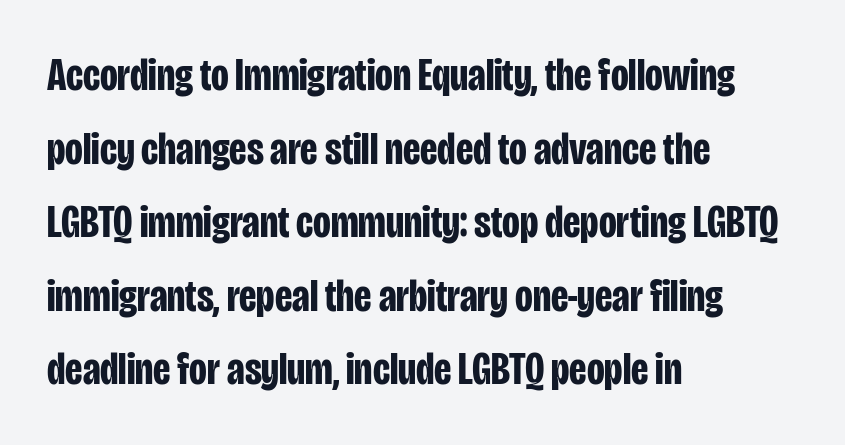
Q: Is the text bold? A: Yes.
Q: Is the text italic (slanted)? A: No, it is upright.
Q: Is the typeface a serif or a sans-serif typeface? A: Sans-serif.
Q: Is the text underlined? A: No.
Q: How is the paragraph aligned? A: Left-aligned.
Q: Is the spacing between letters normal or unusually wide? A: Normal.
Q: Is the spacing between lines tight, normal or loose? A: Normal.
Q: Width (condensed, normal, or wide)? A: Condensed.
Q: Stroke contrast? A: Low.
Q: x-height? A: Large.
Q: Monospaced? A: No.
